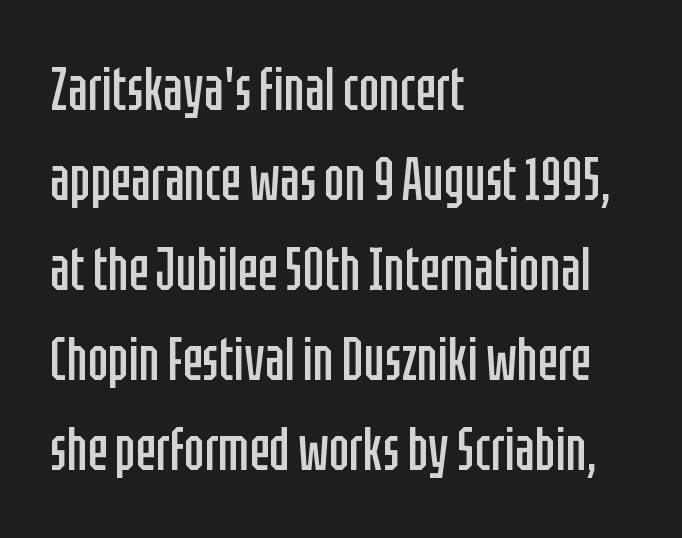
Each stroke keeps to a modest, everyday thickness or less. Serif or sans? Sans — the stroke terminals are bare. Characters remain perfectly vertical along every line. The tracking reads as untouched default to a designer's eye. The glyphs are unaccompanied by any horizontal stroke below them. Character widths vary here, with narrow letters taking less room than wide ones.
